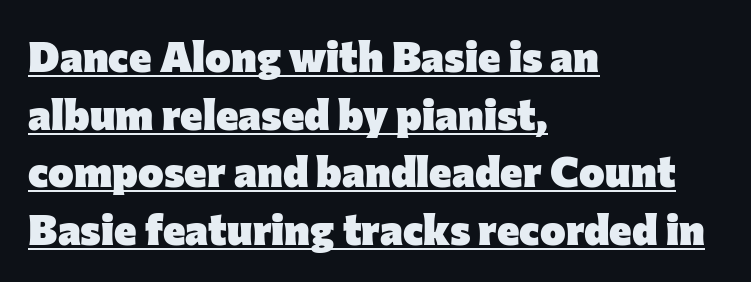
{"serif": "no", "italic": "no", "bold": "yes", "weight": "heavy", "width": "normal", "stroke_contrast": "low", "x_height": "medium", "monospaced": "no", "underline": "yes", "align": "left", "line_spacing": "normal", "line_spacing_ratio": 1.34, "letter_spacing": "normal", "letter_spacing_em": 0.0, "glyph_px": 43}
